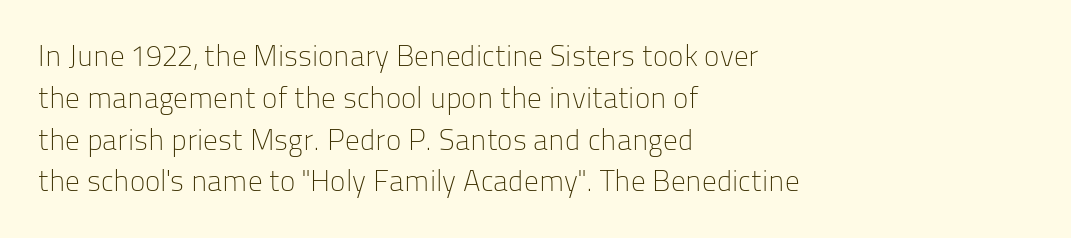
{"serif": "no", "italic": "no", "bold": "no", "weight": "light", "width": "normal", "stroke_contrast": "low", "x_height": "medium", "monospaced": "no", "underline": "no", "align": "left", "line_spacing": "normal", "line_spacing_ratio": 1.44, "letter_spacing": "normal", "letter_spacing_em": 0.0, "glyph_px": 29}
